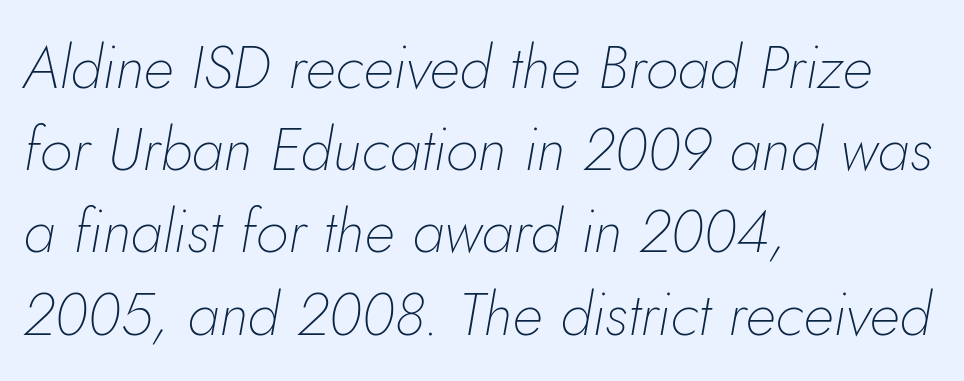
The setting favours the left margin, as ordinary paragraphs usually do. The passage shown is typed in a proportional face where columns would drift. Tall strokes in this sample are angled rather than plumb. Honestly, the letter spacing is just normal — you wouldn't notice it. A bare baseline throughout the passage. A light-to-regular cut is what we see here.
